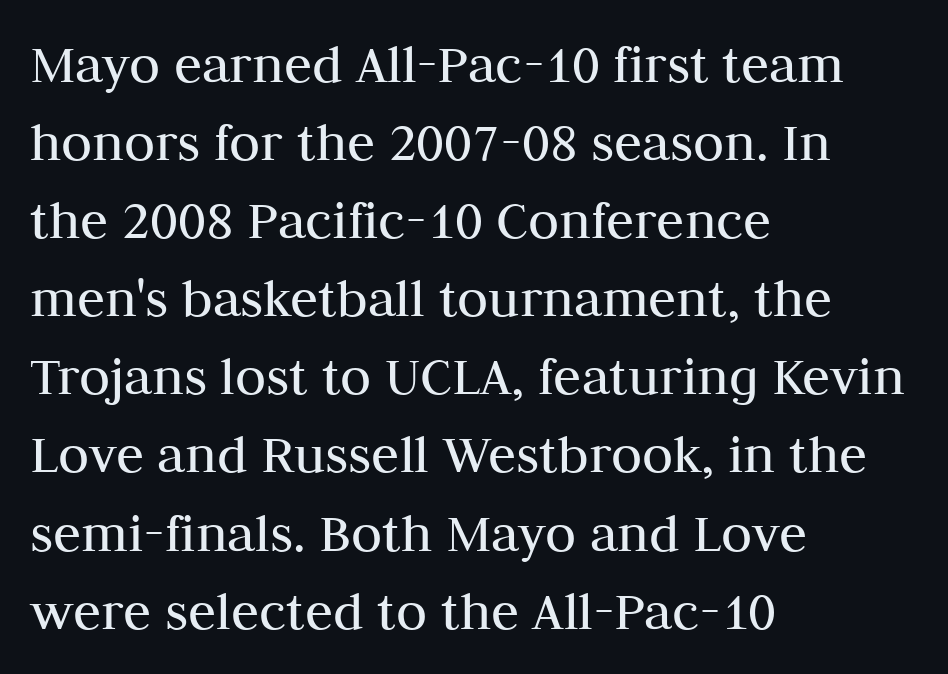
The image shows 57 px regular-weight serif type, upright; set left-aligned, normal line spacing (1.37x), normal letter spacing, not underlined; medium stroke contrast and a medium x-height.
